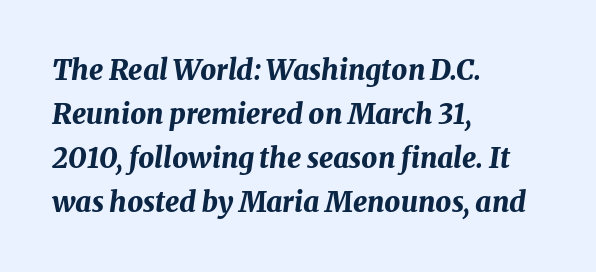
{"italic": "yes", "lean": "right", "slant_degrees": 8, "bold": "yes", "weight": "bold", "width": "normal", "stroke_contrast": "medium", "x_height": "medium", "monospaced": "no", "underline": "no", "align": "left", "line_spacing": "normal", "line_spacing_ratio": 1.57, "letter_spacing": "normal", "letter_spacing_em": 0.0, "glyph_px": 28}
